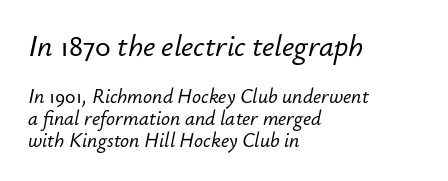
Q: Is the text italic (slanted)? A: Yes, it leans right by about 12 degrees.
Q: Is the text underlined? A: No.
Q: How is the paragraph aligned? A: Left-aligned.
Q: Is the spacing between letters normal or unusually wide? A: Normal.
Q: Is the spacing between lines tight, normal or loose? A: Tight.
Q: Which block of text is set in a larger size, the first (top) or the second (bottom)? A: The first (top) one.
Q: Width (condensed, normal, or wide)? A: Normal.
Q: Stroke contrast? A: Low.
Q: x-height? A: Small.
Q: Monospaced? A: No.
